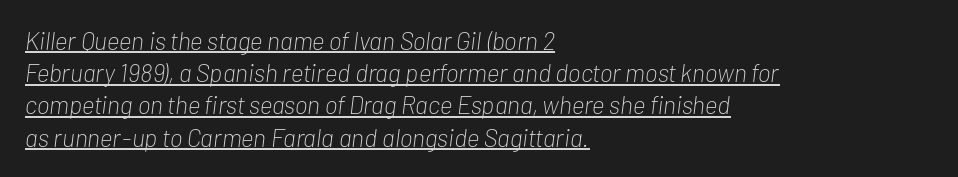
Nothing unusual about the tracking: characters are spaced as the font intends. It's the slanting kind of type. Emphasis is given by a line drawn under the lettering. The letterforms sit at book weight or below. Horizontal alignment here is leftward, the default for most running prose.
